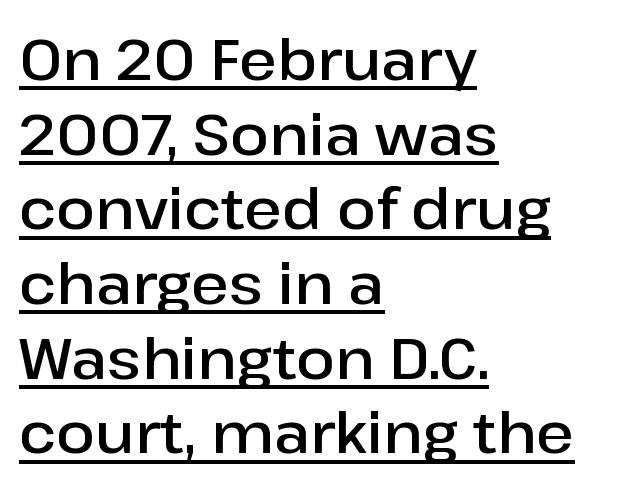
{"serif": "no", "italic": "no", "bold": "semi", "weight": "semibold", "width": "normal", "stroke_contrast": "low", "x_height": "medium", "monospaced": "no", "underline": "yes", "align": "left", "line_spacing": "normal", "line_spacing_ratio": 1.31, "letter_spacing": "normal", "letter_spacing_em": 0.0, "glyph_px": 57}
